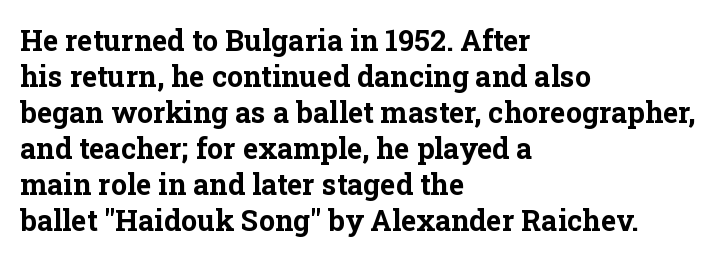
Every row of glyphs begins at an identical x-position on the left. The glyphs are unaccompanied by any horizontal stroke below them. The letters stand upright; this is a roman face. Words appear dense and cohesive because spacing is normal. Typographic density is high because the face is bold. Spacing verdict: proportional, widths tailored to each character.
